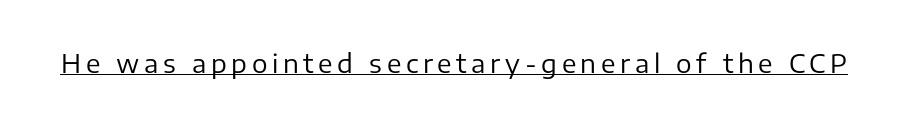
{"italic": "no", "bold": "no", "underline": "yes", "glyph_px": 26}
